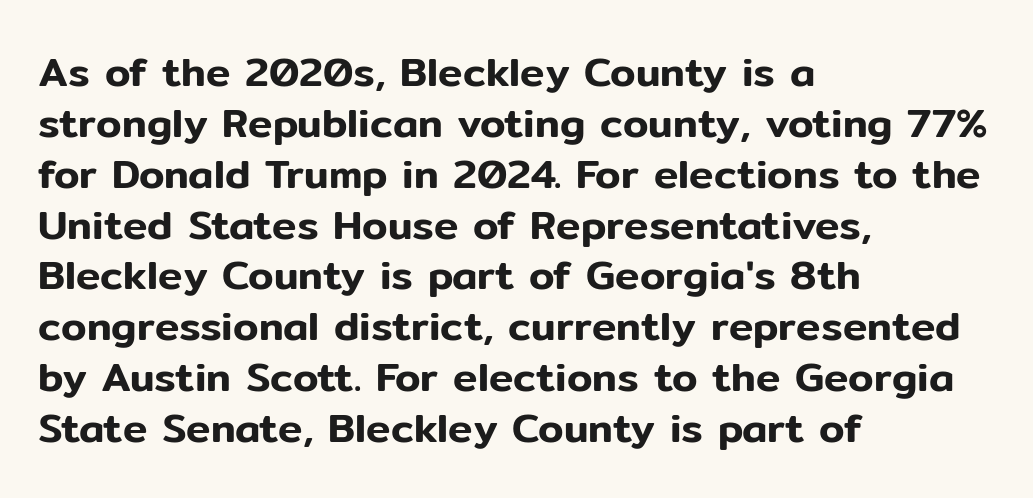
The image shows 41 px sans-serif type, upright; set left-aligned, line spacing 1.24x, normal letter spacing, not underlined; low stroke contrast and a medium x-height.
